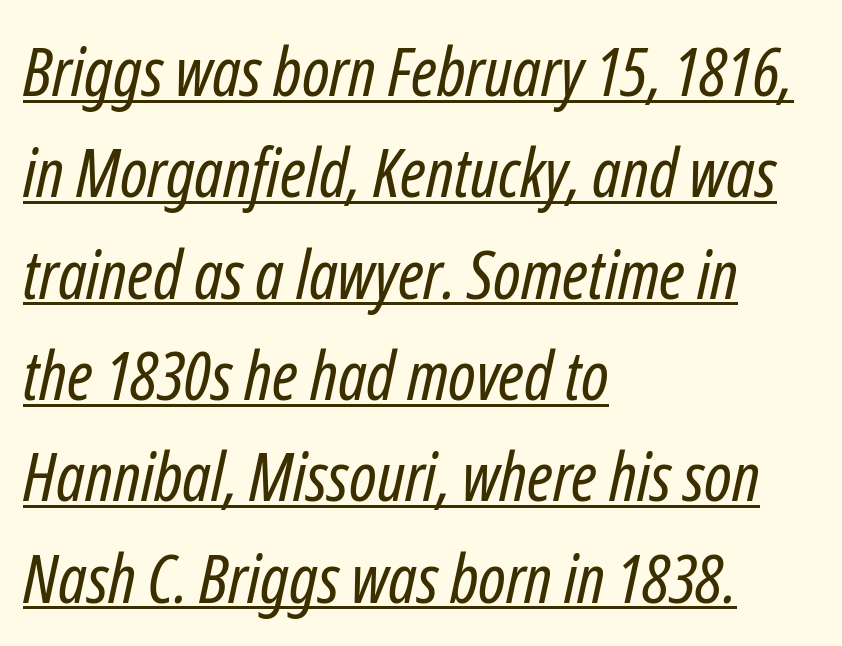
{"italic": "yes", "lean": "right", "slant_degrees": 12, "bold": "no", "weight": "regular", "width": "condensed", "stroke_contrast": "low", "x_height": "medium", "monospaced": "no", "underline": "yes", "align": "left", "line_spacing": "normal", "line_spacing_ratio": 1.49, "letter_spacing": "normal", "letter_spacing_em": 0.0, "glyph_px": 68}
